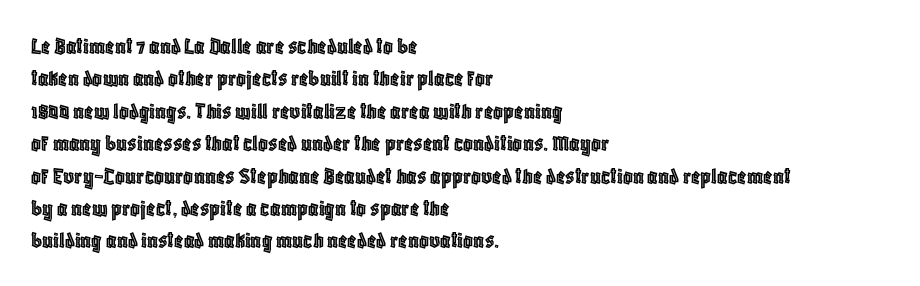
{"italic": "no", "underline": "no", "align": "left", "line_spacing": "normal", "line_spacing_ratio": 1.35, "letter_spacing": "normal", "letter_spacing_em": 0.0, "glyph_px": 24}
